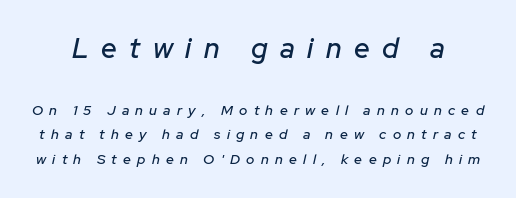
Q: Is the text italic (slanted)? A: Yes, it leans right by about 12 degrees.
Q: Is the text underlined? A: No.
Q: Is the spacing between letters normal or unusually wide? A: Unusually wide.
Q: Which block of text is set in a larger size, the first (top) or the second (bottom)? A: The first (top) one.
Q: Width (condensed, normal, or wide)? A: Normal.
Q: Stroke contrast? A: Low.
Q: x-height? A: Medium.
Q: Monospaced? A: No.
